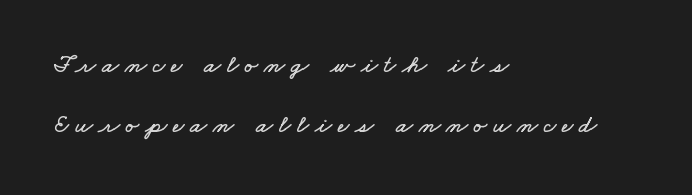
Interline gaps are noticeably wide in this sample. Typeset ragged right — the left edge is the straight one. The line texture is sparse and dotted thanks to wide tracking. Bare-footed words on every line.
